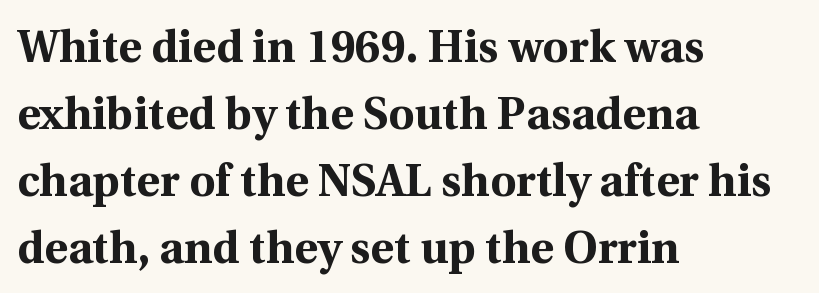
Q: Is the text bold? A: Yes.
Q: Is the text italic (slanted)? A: No, it is upright.
Q: Is the typeface a serif or a sans-serif typeface? A: Serif.
Q: Is the text underlined? A: No.
Q: How is the paragraph aligned? A: Left-aligned.
Q: Is the spacing between letters normal or unusually wide? A: Normal.
Q: Is the spacing between lines tight, normal or loose? A: Normal.
Q: Width (condensed, normal, or wide)? A: Normal.
Q: x-height? A: Medium.
Q: Monospaced? A: No.
